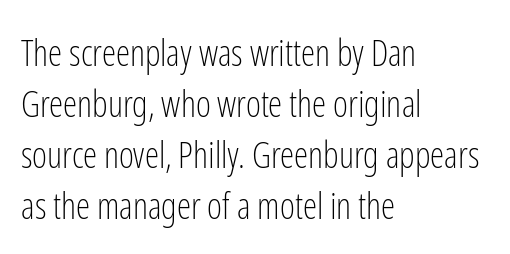
The specimen reads as upright at a glance. Is the stroke heavy? The answer is a plain regular-or-lighter. This block has exactly the height ordinary leading produces. Every row of glyphs begins at an identical x-position on the left. Do the characters align in a grid? No, the font is proportional. You could call the tracking neutral — neither tight nor loose.
